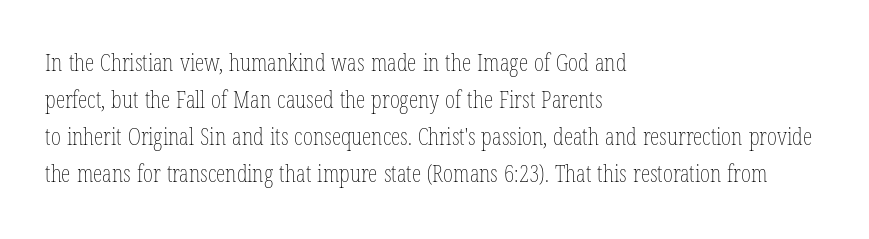
{"italic": "no", "bold": "no", "underline": "no", "align": "left", "line_spacing": "normal", "line_spacing_ratio": 1.54, "letter_spacing": "normal", "letter_spacing_em": 0.0, "glyph_px": 24}
